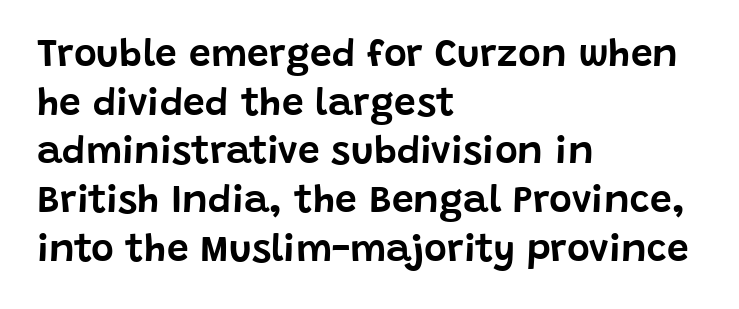
{"serif": "no", "italic": "no", "width": "normal", "stroke_contrast": "low", "x_height": "large", "monospaced": "no", "underline": "no", "align": "left", "line_spacing": "normal", "line_spacing_ratio": 1.25, "letter_spacing": "normal", "letter_spacing_em": 0.0, "glyph_px": 39}
